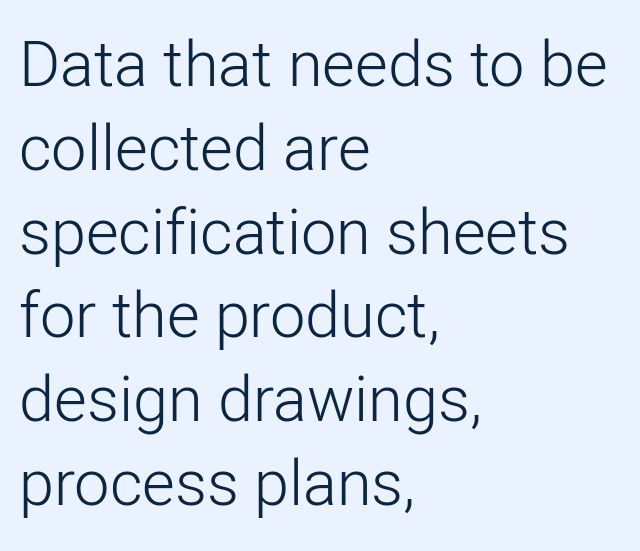
{"serif": "no", "italic": "no", "bold": "no", "weight": "light", "width": "normal", "stroke_contrast": "low", "x_height": "medium", "monospaced": "no", "underline": "no", "align": "left", "line_spacing": "normal", "line_spacing_ratio": 1.33, "letter_spacing": "normal", "letter_spacing_em": 0.0, "glyph_px": 63}
